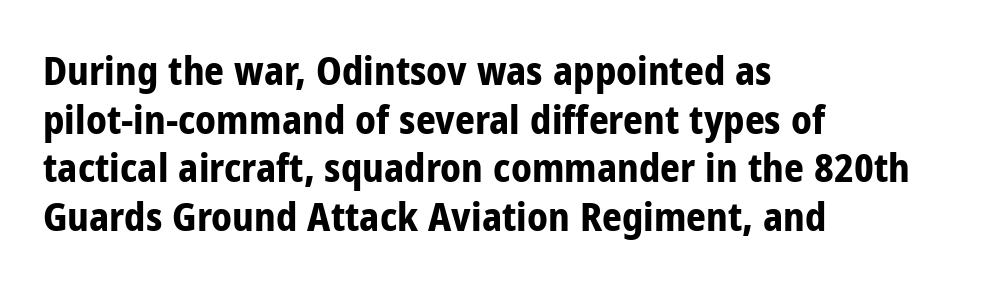
The image shows 39 px bold, condensed sans-serif type, upright; set left-aligned, normal line spacing (1.25x), normal letter spacing, not underlined; low stroke contrast and a medium x-height.
